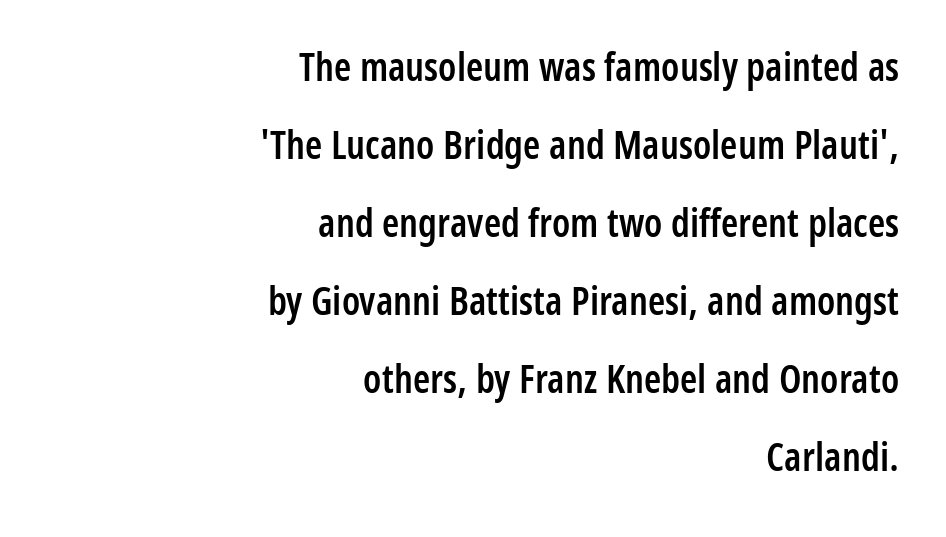
{"serif": "no", "italic": "no", "bold": "semi", "weight": "semibold", "width": "condensed", "stroke_contrast": "low", "x_height": "medium", "monospaced": "no", "underline": "no", "align": "right", "line_spacing": "loose", "line_spacing_ratio": 2.0, "letter_spacing": "normal", "letter_spacing_em": 0.0, "glyph_px": 39}
